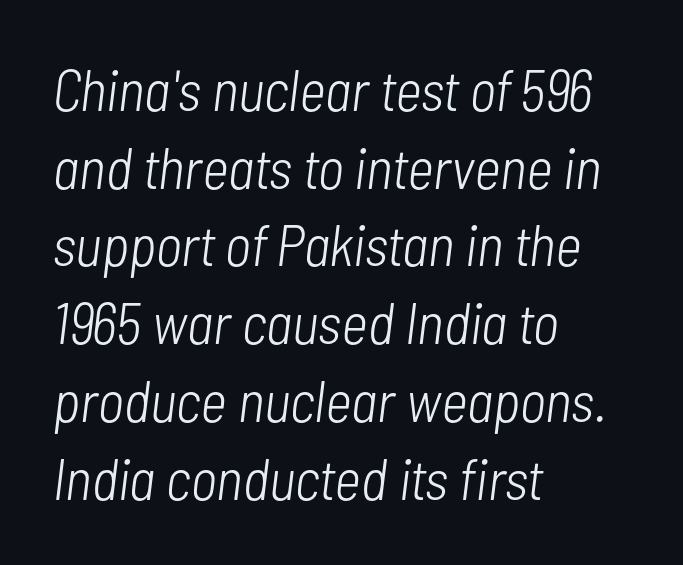
Q: Is the text bold? A: No.
Q: Is the text italic (slanted)? A: Yes, it leans right by about 7 degrees.
Q: Is the text underlined? A: No.
Q: How is the paragraph aligned? A: Left-aligned.
Q: Is the spacing between letters normal or unusually wide? A: Normal.
Q: Is the spacing between lines tight, normal or loose? A: Normal.
Q: Width (condensed, normal, or wide)? A: Condensed.
Q: Stroke contrast? A: Low.
Q: x-height? A: Medium.
Q: Monospaced? A: No.
